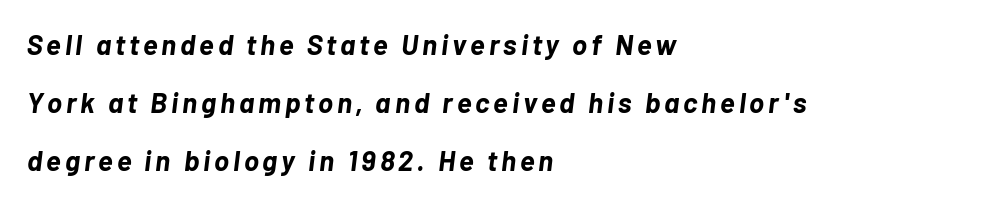
{"italic": "yes", "lean": "right", "slant_degrees": 7, "bold": "yes", "weight": "bold", "width": "normal", "stroke_contrast": "low", "x_height": "medium", "monospaced": "no", "underline": "no", "align": "left", "line_spacing": "loose", "line_spacing_ratio": 2.08, "glyph_px": 28}
